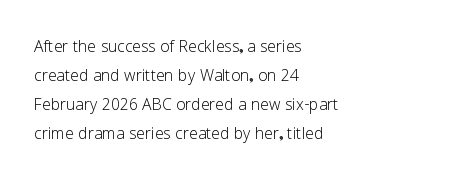
{"italic": "no", "bold": "no", "underline": "no", "align": "left", "line_spacing": "normal", "line_spacing_ratio": 1.38, "letter_spacing": "normal", "letter_spacing_em": 0.0, "glyph_px": 21}
